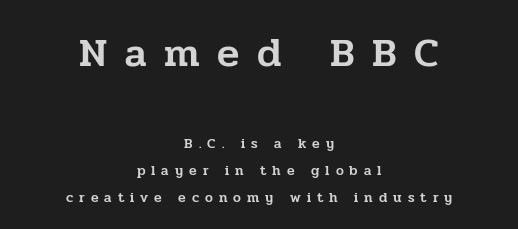
These lines stand farther apart than default settings would place them. Someone cranked the tracking dial way up on this one. The whitespace from short lines is split evenly between both sides. The space directly below the letters is spotless. The letters in the upper block stand taller than those in the block below.
